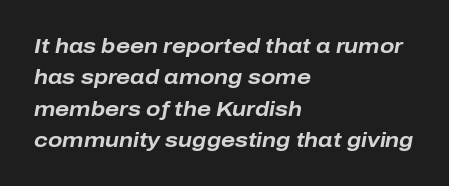
The image shows 21 px bold type, italic (leaning right); set left-aligned, normal line spacing (1.49x), normal letter spacing, not underlined.
